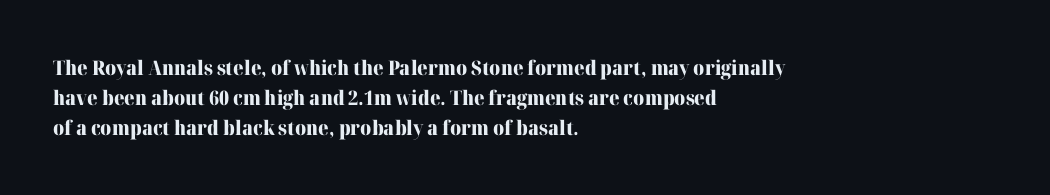
Q: Is the text bold? A: Yes.
Q: Is the text italic (slanted)? A: No, it is upright.
Q: Is the text underlined? A: No.
Q: How is the paragraph aligned? A: Left-aligned.
Q: Is the spacing between letters normal or unusually wide? A: Normal.
Q: Is the spacing between lines tight, normal or loose? A: Normal.
